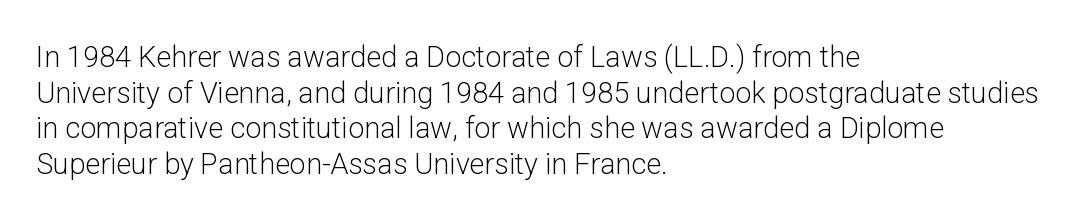
It's the straight-up-and-down kind of type. Lines of text with bare space underneath. Horizontal alignment here is leftward, the default for most running prose. Each letter keeps its own natural width here, so spacing adapts to shape. No feet cap the strokes, marking this as sans-serif type. The typesetting does not lean heavy: it is not bold.
